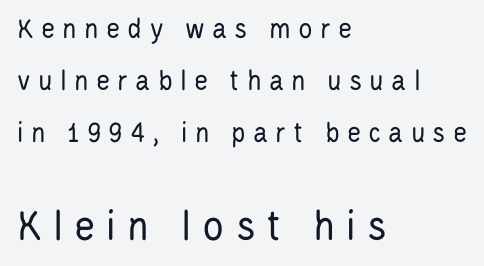
Q: Is the text bold? A: No.
Q: Is the text italic (slanted)? A: No, it is upright.
Q: Is the typeface a serif or a sans-serif typeface? A: Sans-serif.
Q: Is the text underlined? A: No.
Q: How is the paragraph aligned? A: Left-aligned.
Q: Is the spacing between letters normal or unusually wide? A: Unusually wide.
Q: Which block of text is set in a larger size, the first (top) or the second (bottom)? A: The second (bottom) one.
Q: Width (condensed, normal, or wide)? A: Condensed.
Q: Stroke contrast? A: Low.
Q: x-height? A: Large.
Q: Monospaced? A: No.
